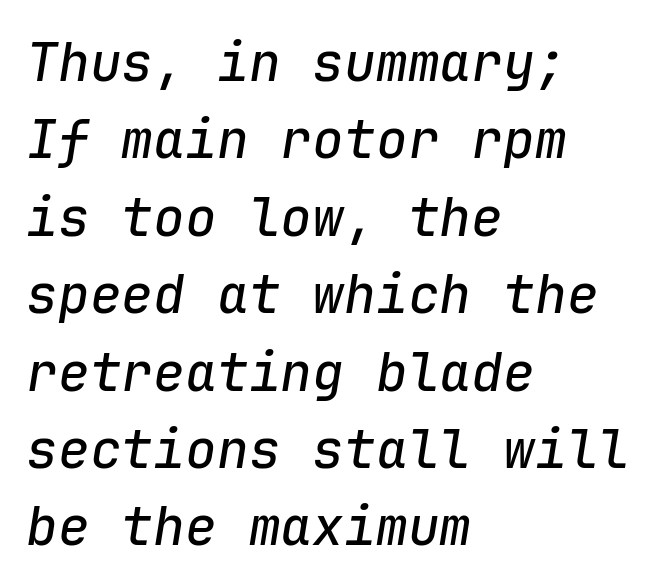
{"italic": "yes", "lean": "right", "slant_degrees": 9, "width": "normal", "stroke_contrast": "low", "x_height": "medium", "monospaced": "yes", "underline": "no", "align": "left", "line_spacing": "normal", "line_spacing_ratio": 1.46, "letter_spacing": "normal", "letter_spacing_em": 0.0, "glyph_px": 53}
